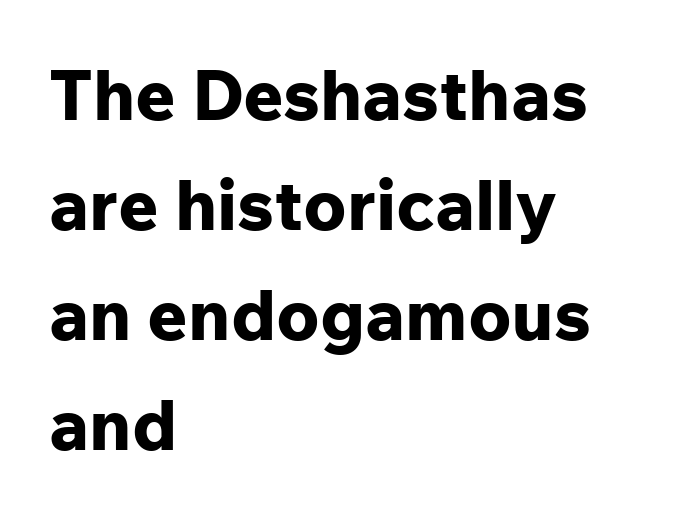
Short note: letters normally spaced. The letters carry no serifs — their stems end cleanly without finishing strokes. Does the lettering tilt? It doesn't — this is upright. Looks like regular typesetting: each glyph gets only the width it needs. The rendering uses a moderate line-height, typical for paragraphs. Typesetter's note: full bold, strokes at maximum text heaviness.
